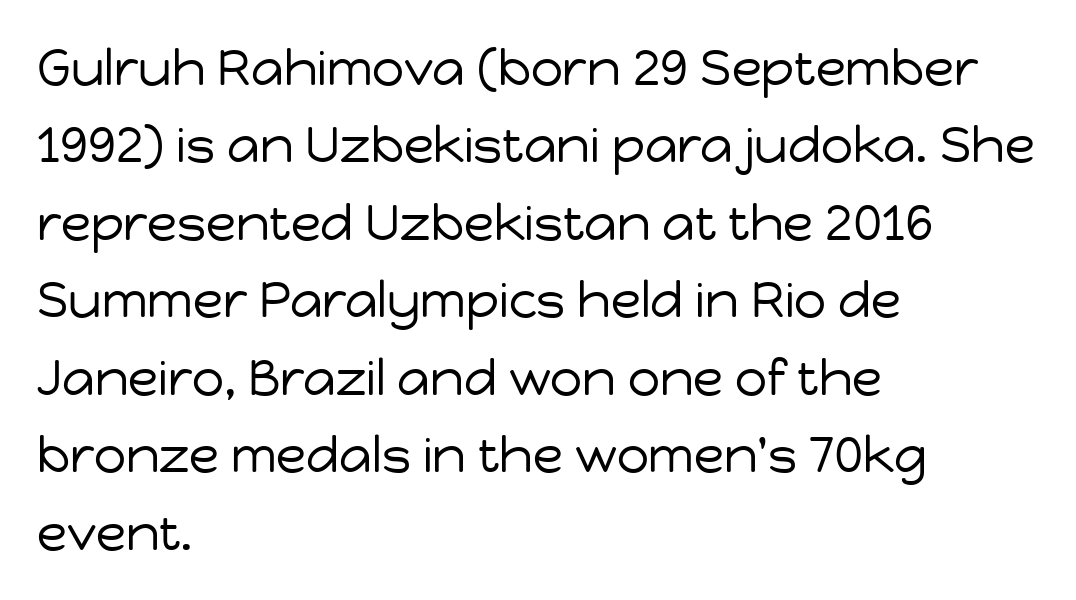
Serifs: no, the terminals of the letterforms are clean. Letters have the restrained weight of plain body copy at most. Do the characters align in a grid? No, the font is proportional. Notice how descenders clear the ascenders below comfortably — that's standard leading.
